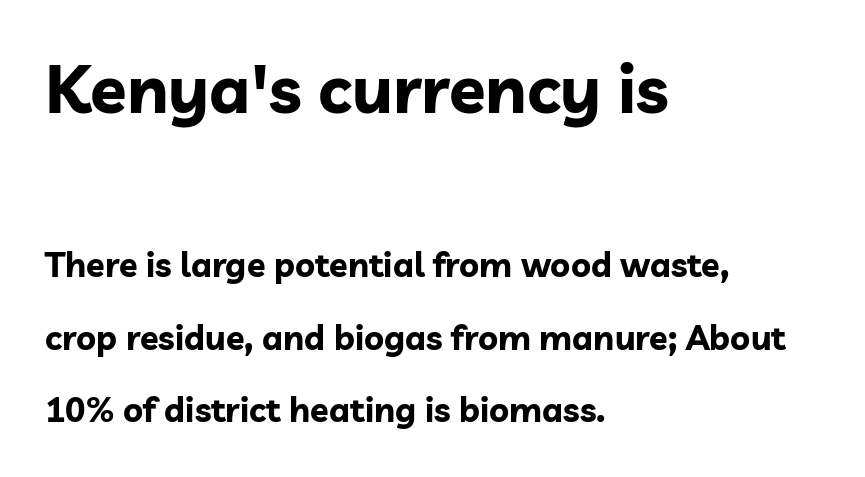
Q: Is the text bold? A: Yes.
Q: Is the text italic (slanted)? A: No, it is upright.
Q: Is the typeface a serif or a sans-serif typeface? A: Sans-serif.
Q: Is the text underlined? A: No.
Q: How is the paragraph aligned? A: Left-aligned.
Q: Is the spacing between letters normal or unusually wide? A: Normal.
Q: Is the spacing between lines tight, normal or loose? A: Loose.
Q: Which block of text is set in a larger size, the first (top) or the second (bottom)? A: The first (top) one.
Q: Width (condensed, normal, or wide)? A: Normal.
Q: Stroke contrast? A: Low.
Q: x-height? A: Medium.
Q: Monospaced? A: No.
